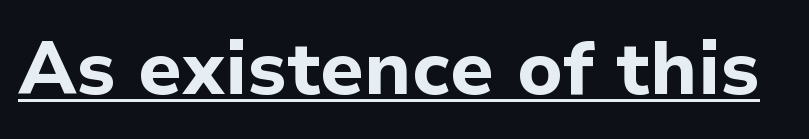
Q: Is the text bold? A: Yes.
Q: Is the text italic (slanted)? A: No, it is upright.
Q: Is the typeface a serif or a sans-serif typeface? A: Sans-serif.
Q: Is the text underlined? A: Yes.
Q: Is the spacing between letters normal or unusually wide? A: Normal.
Q: Width (condensed, normal, or wide)? A: Normal.
Q: Stroke contrast? A: Low.
Q: x-height? A: Medium.
Q: Monospaced? A: No.
